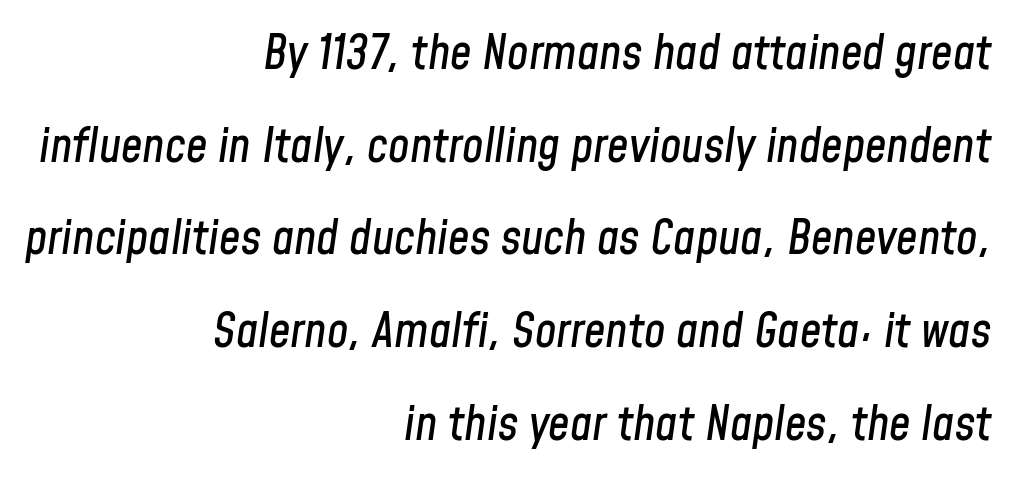
Q: Is the text italic (slanted)? A: Yes, it leans right by about 8 degrees.
Q: Is the text underlined? A: No.
Q: How is the paragraph aligned? A: Right-aligned.
Q: Is the spacing between letters normal or unusually wide? A: Normal.
Q: Is the spacing between lines tight, normal or loose? A: Loose.
Q: Width (condensed, normal, or wide)? A: Condensed.
Q: Stroke contrast? A: Low.
Q: x-height? A: Medium.
Q: Monospaced? A: No.
